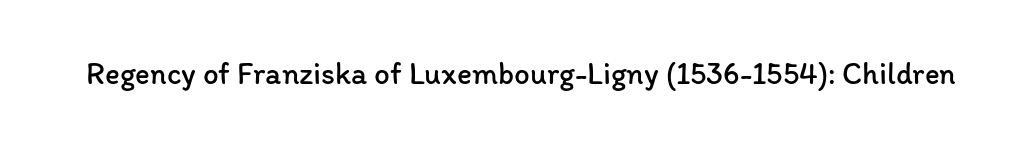
The image shows 31 px regular-weight type, upright; set normal letter spacing, not underlined; low stroke contrast and a medium x-height.
